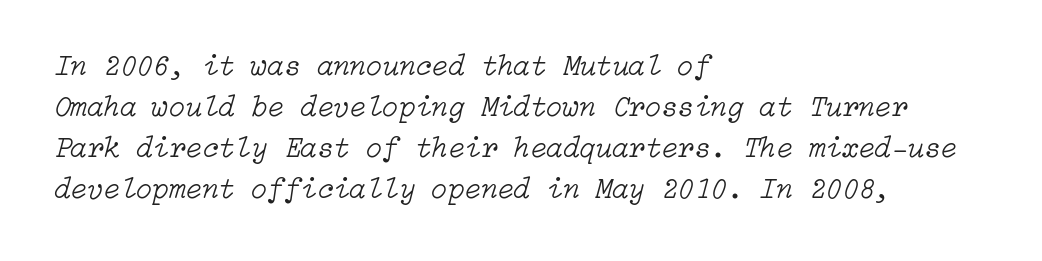
{"italic": "yes", "lean": "right", "slant_degrees": 15, "bold": "no", "weight": "light", "width": "normal", "stroke_contrast": "low", "x_height": "medium", "underline": "no", "align": "left", "line_spacing": "normal", "line_spacing_ratio": 1.37, "letter_spacing": "normal", "letter_spacing_em": 0.0, "glyph_px": 30}
